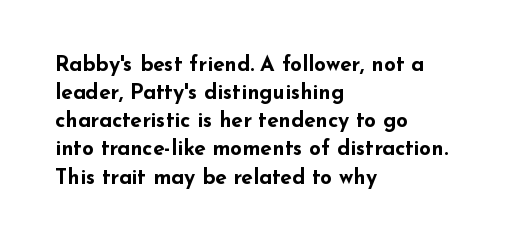
Anything drawn beneath the words? Only blank space. Evenly set lines give the paragraph a standard silhouette. In CSS terms this would be text-align: left. The font's upright variant was chosen for this text. Strokes here are thick enough to call this a true bold.
